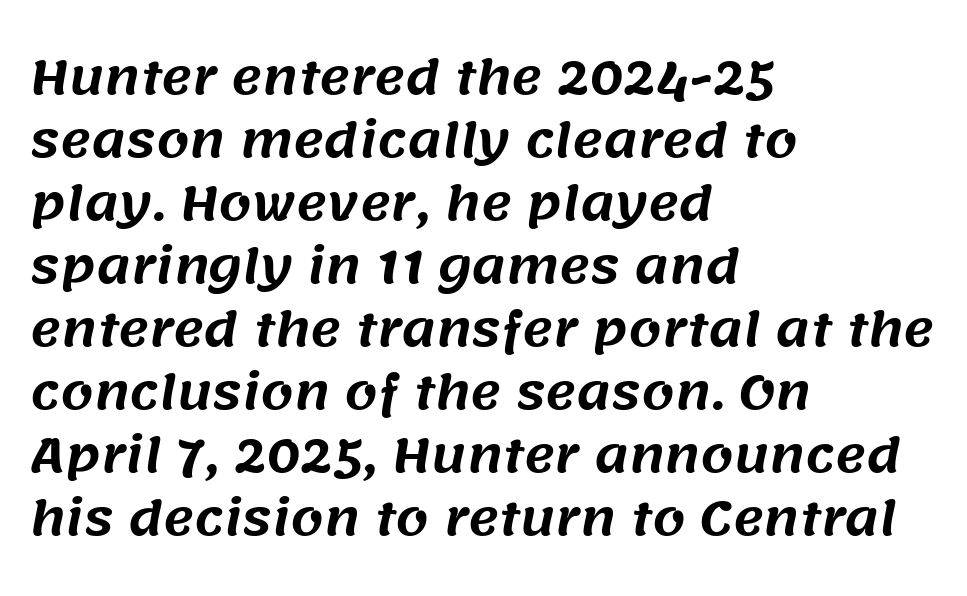
Q: Is the typeface a serif or a sans-serif typeface? A: Sans-serif.
Q: Is the text underlined? A: No.
Q: How is the paragraph aligned? A: Left-aligned.
Q: Is the spacing between letters normal or unusually wide? A: Normal.
Q: Is the spacing between lines tight, normal or loose? A: Normal.
Q: Width (condensed, normal, or wide)? A: Normal.
Q: Stroke contrast? A: Medium.
Q: x-height? A: Large.
Q: Monospaced? A: No.
